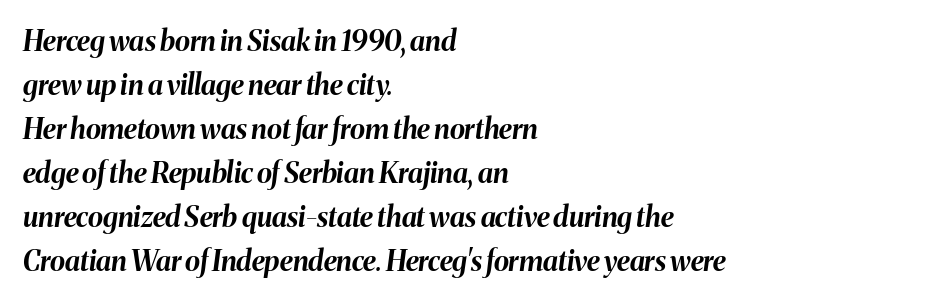
Q: Is the text bold? A: Yes.
Q: Is the text italic (slanted)? A: Yes, it leans right by about 8 degrees.
Q: Is the text underlined? A: No.
Q: How is the paragraph aligned? A: Left-aligned.
Q: Is the spacing between letters normal or unusually wide? A: Normal.
Q: Is the spacing between lines tight, normal or loose? A: Normal.
Q: Width (condensed, normal, or wide)? A: Normal.
Q: Stroke contrast? A: Medium.
Q: x-height? A: Medium.
Q: Monospaced? A: No.
